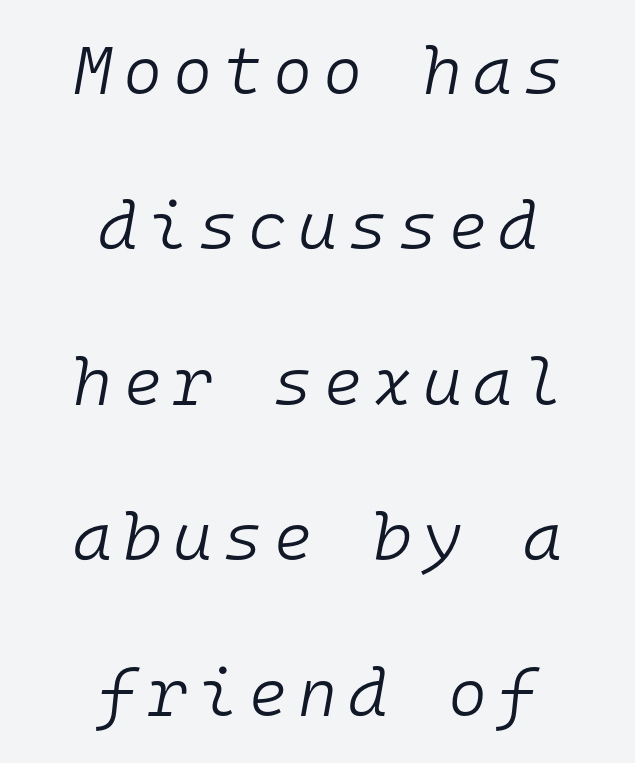
Q: Is the text bold? A: No.
Q: Is the text italic (slanted)? A: Yes, it leans right by about 10 degrees.
Q: Is the text underlined? A: No.
Q: How is the paragraph aligned? A: Centered.
Q: Is the spacing between lines tight, normal or loose? A: Loose.
Q: Width (condensed, normal, or wide)? A: Normal.
Q: Stroke contrast? A: Low.
Q: x-height? A: Medium.
Q: Monospaced? A: Yes.
